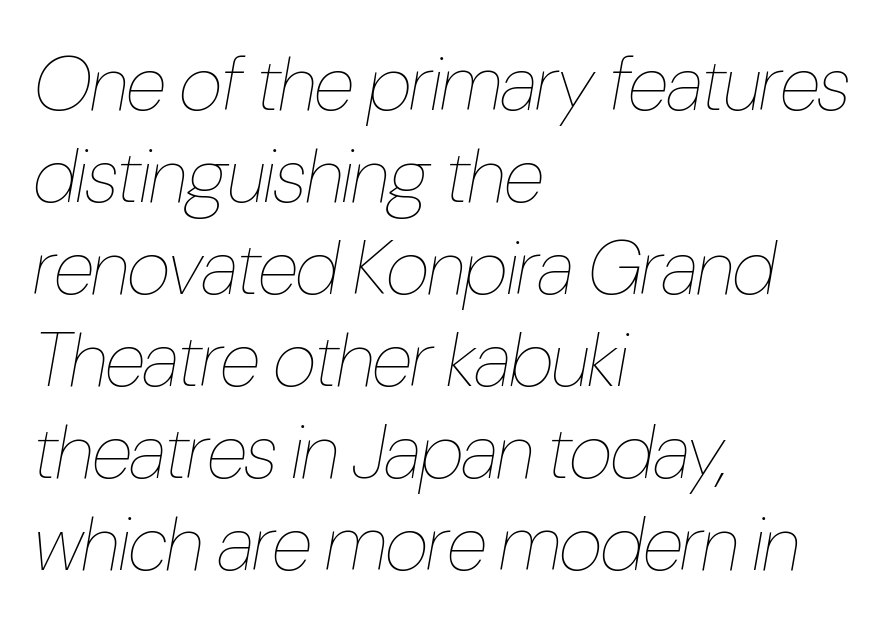
{"italic": "yes", "lean": "right", "slant_degrees": 10, "bold": "no", "weight": "thin", "width": "condensed", "stroke_contrast": "low", "x_height": "medium", "monospaced": "no", "underline": "no", "align": "left", "line_spacing_ratio": 1.21, "letter_spacing": "normal", "letter_spacing_em": 0.0, "glyph_px": 76}
